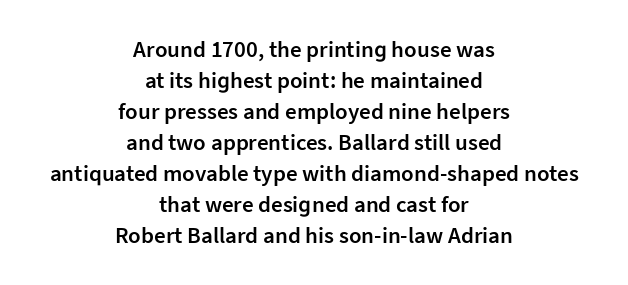
Q: Is the text bold? A: Semi-bold.
Q: Is the text italic (slanted)? A: No, it is upright.
Q: Is the text underlined? A: No.
Q: How is the paragraph aligned? A: Centered.
Q: Is the spacing between letters normal or unusually wide? A: Normal.
Q: Is the spacing between lines tight, normal or loose? A: Normal.
